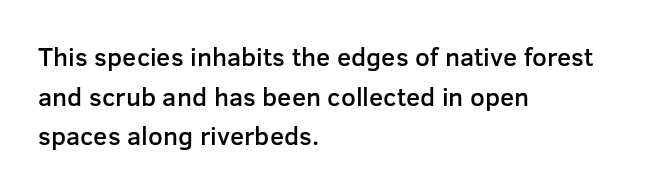
{"italic": "no", "bold": "semi", "underline": "no", "align": "left", "line_spacing": "normal", "line_spacing_ratio": 1.52, "letter_spacing": "normal", "letter_spacing_em": 0.0, "glyph_px": 26}
